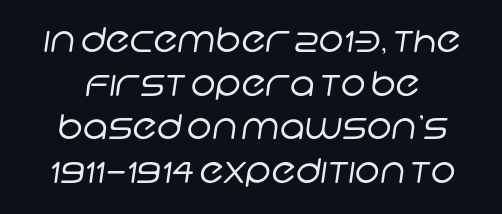
Q: Is the text bold? A: No.
Q: Is the typeface a serif or a sans-serif typeface? A: Sans-serif.
Q: Is the text underlined? A: No.
Q: Is the spacing between letters normal or unusually wide? A: Normal.
Q: Is the spacing between lines tight, normal or loose? A: Normal.
Q: Width (condensed, normal, or wide)? A: Normal.
Q: Stroke contrast? A: Low.
Q: x-height? A: Large.
Q: Monospaced? A: No.
